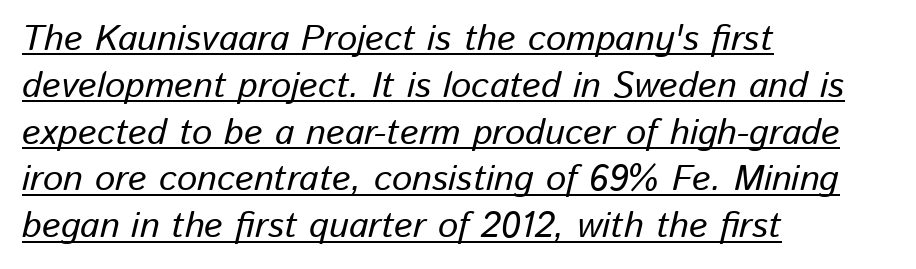
{"italic": "yes", "lean": "right", "slant_degrees": 13, "width": "normal", "stroke_contrast": "low", "x_height": "medium", "monospaced": "no", "underline": "yes", "align": "left", "line_spacing": "normal", "line_spacing_ratio": 1.3, "letter_spacing": "normal", "letter_spacing_em": 0.0, "glyph_px": 36}
